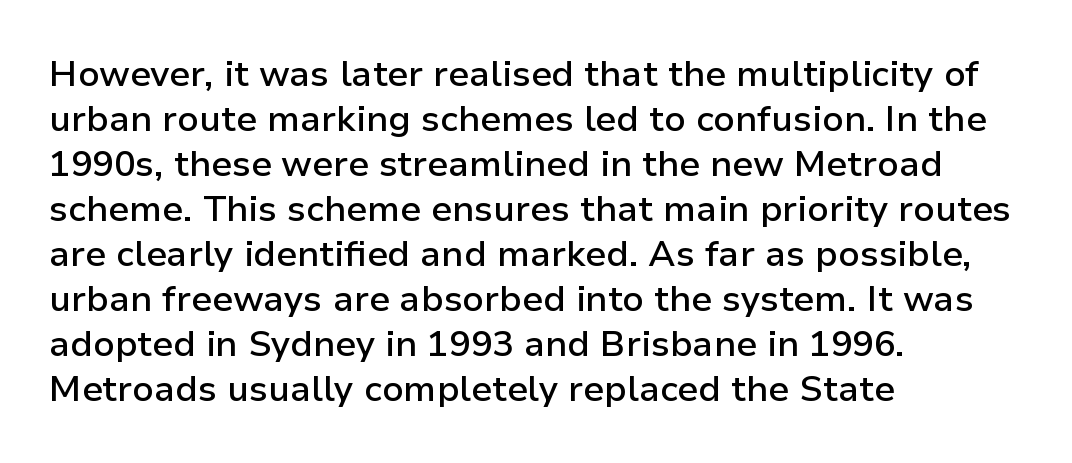
The image shows 36 px semibold sans-serif type, upright; set left-aligned, normal line spacing (1.25x), normal letter spacing, not underlined; low stroke contrast and a medium x-height.
